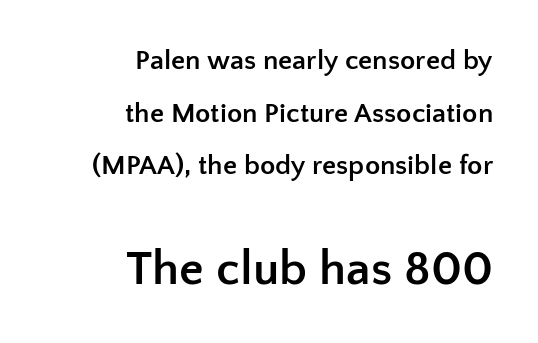
{"serif": "no", "italic": "no", "bold": "yes", "weight": "semibold", "width": "normal", "stroke_contrast": "low", "x_height": "medium", "monospaced": "no", "underline": "no", "align": "right", "line_spacing_ratio": 1.88, "letter_spacing": "normal", "letter_spacing_em": 0.0, "larger_block": "second", "size_ratio": 1.75, "glyph_px": 49}
